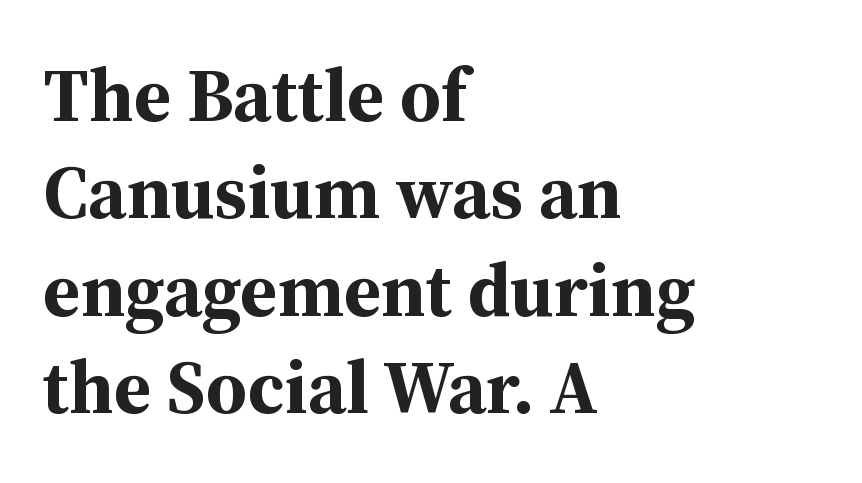
Q: Is the text bold? A: Yes.
Q: Is the text italic (slanted)? A: No, it is upright.
Q: Is the typeface a serif or a sans-serif typeface? A: Serif.
Q: Is the text underlined? A: No.
Q: How is the paragraph aligned? A: Left-aligned.
Q: Is the spacing between letters normal or unusually wide? A: Normal.
Q: Is the spacing between lines tight, normal or loose? A: Normal.
Q: Width (condensed, normal, or wide)? A: Normal.
Q: Stroke contrast? A: Medium.
Q: x-height? A: Medium.
Q: Monospaced? A: No.
